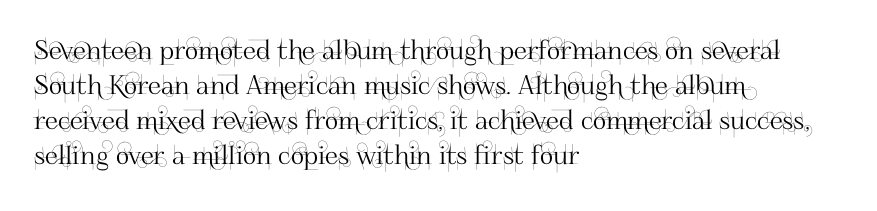
Q: Is the text italic (slanted)? A: No, it is upright.
Q: Is the text underlined? A: No.
Q: How is the paragraph aligned? A: Left-aligned.
Q: Is the spacing between letters normal or unusually wide? A: Normal.
Q: Is the spacing between lines tight, normal or loose? A: Normal.
